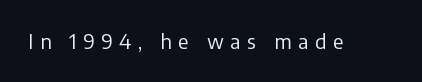
The image shows 20 px text type, upright; set unusually wide letter spacing (+0.33 em), not underlined.
